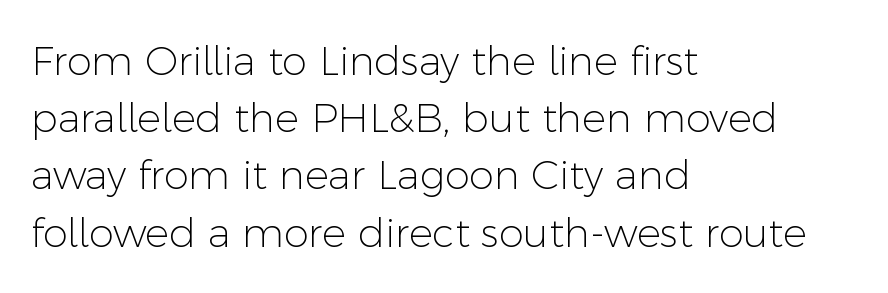
{"serif": "no", "italic": "no", "bold": "no", "weight": "light", "width": "normal", "stroke_contrast": "low", "x_height": "medium", "monospaced": "no", "underline": "no", "align": "left", "line_spacing": "normal", "line_spacing_ratio": 1.43, "letter_spacing": "normal", "letter_spacing_em": 0.0, "glyph_px": 40}
